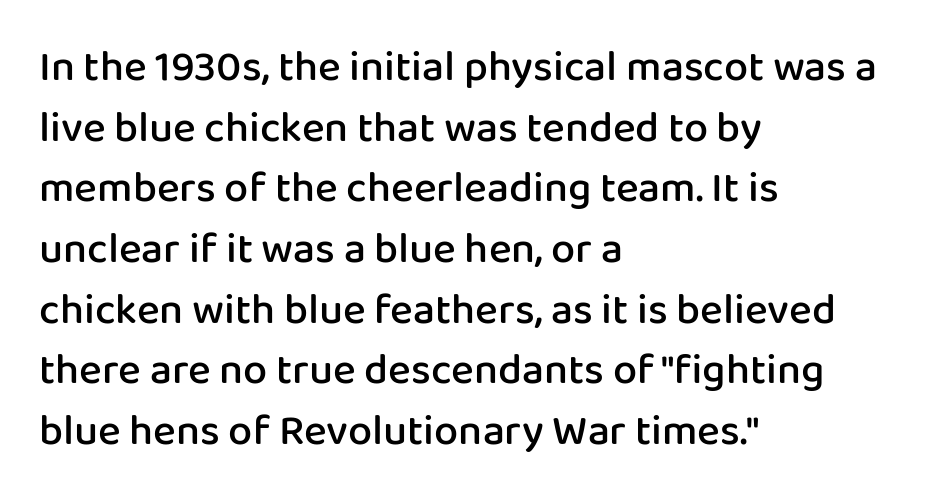
{"serif": "no", "italic": "no", "bold": "semi", "weight": "semibold", "width": "normal", "stroke_contrast": "low", "x_height": "medium", "monospaced": "no", "underline": "no", "align": "left", "line_spacing": "normal", "line_spacing_ratio": 1.41, "letter_spacing": "normal", "letter_spacing_em": 0.0, "glyph_px": 43}
